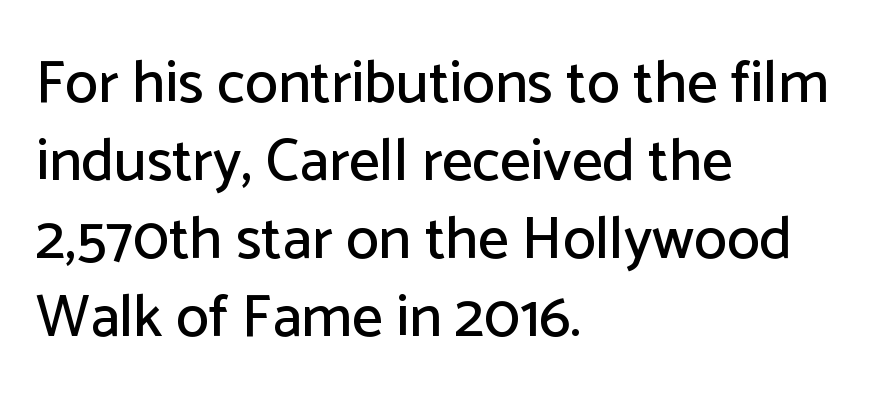
The passage shown is typed in a proportional face where columns would drift. Evenly set lines give the paragraph a standard silhouette. Rendered with straight, roman letterforms. Caption: standard tracking, unaltered. You can tell from the bare stems that sans-serif type was used. Quick note: underline off.
